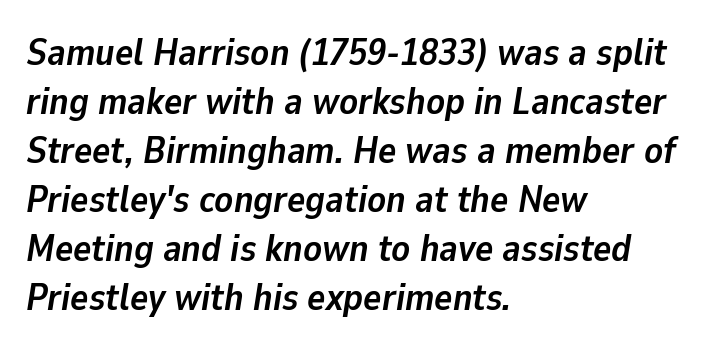
{"italic": "yes", "lean": "right", "slant_degrees": 9, "bold": "yes", "weight": "semibold", "width": "normal", "stroke_contrast": "low", "x_height": "medium", "monospaced": "no", "underline": "no", "align": "left", "line_spacing": "normal", "line_spacing_ratio": 1.29, "letter_spacing": "normal", "letter_spacing_em": 0.0, "glyph_px": 38}
